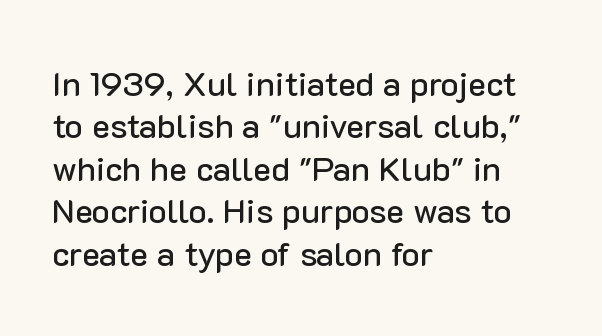
{"serif": "no", "italic": "no", "width": "normal", "stroke_contrast": "low", "x_height": "medium", "monospaced": "no", "underline": "no", "align": "left", "line_spacing": "normal", "line_spacing_ratio": 1.25, "letter_spacing": "normal", "letter_spacing_em": 0.0, "glyph_px": 34}
